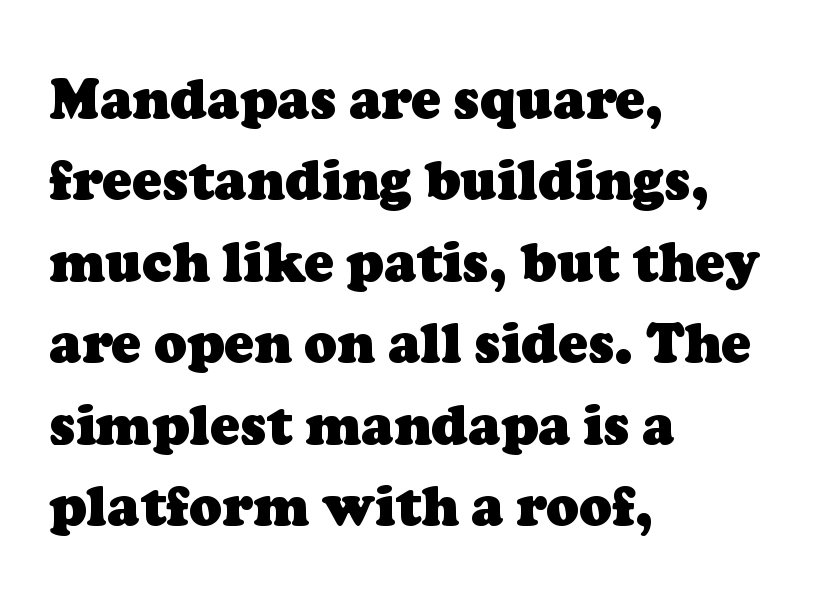
Q: Is the text bold? A: Yes.
Q: Is the typeface a serif or a sans-serif typeface? A: Serif.
Q: Is the text underlined? A: No.
Q: How is the paragraph aligned? A: Left-aligned.
Q: Is the spacing between letters normal or unusually wide? A: Normal.
Q: Is the spacing between lines tight, normal or loose? A: Normal.
Q: Width (condensed, normal, or wide)? A: Normal.
Q: Stroke contrast? A: Low.
Q: x-height? A: Medium.
Q: Monospaced? A: No.
